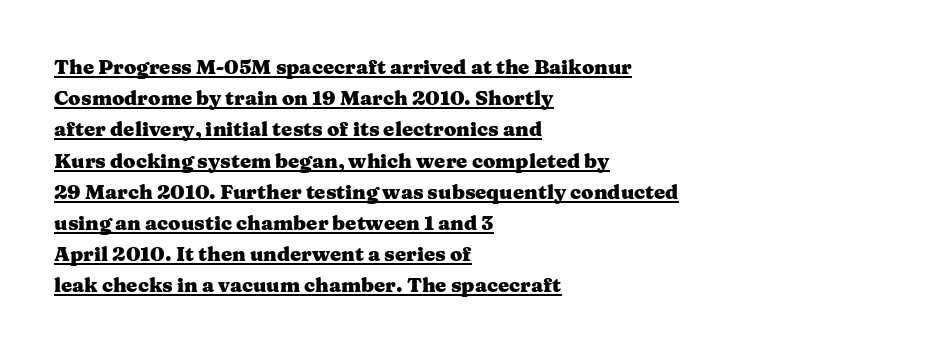
The image shows 20 px bold type, upright; set left-aligned, normal line spacing (1.56x), normal letter spacing, underlined.
